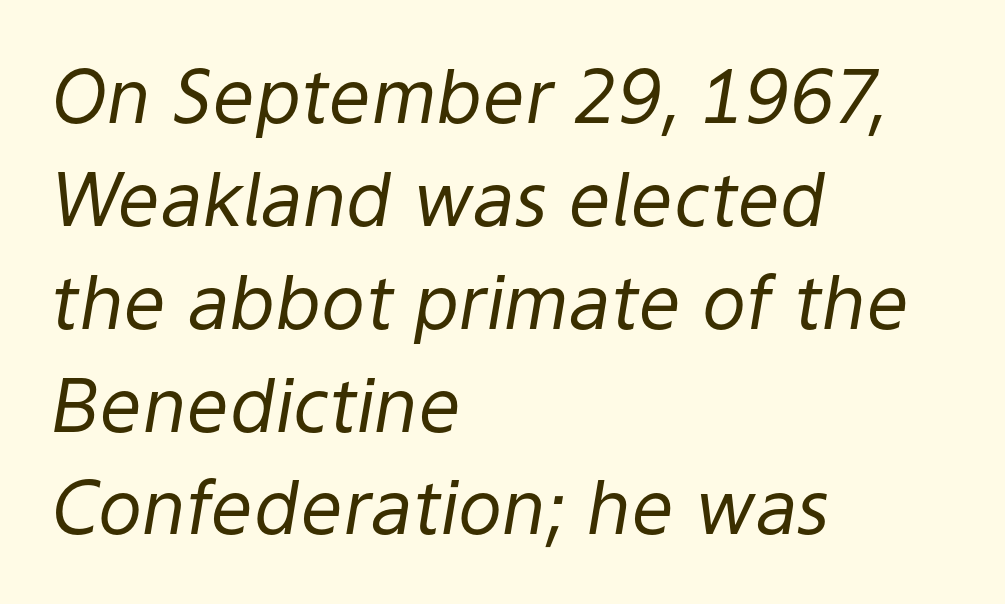
Regarding leading, the lines here are spaced in the standard way. Clear beneath every line of the passage. Horizontally, the lines are justified to the leading edge only. Tall strokes in this sample are angled rather than plumb. This sample has the flowing, uneven cadence of proportional lettering.
